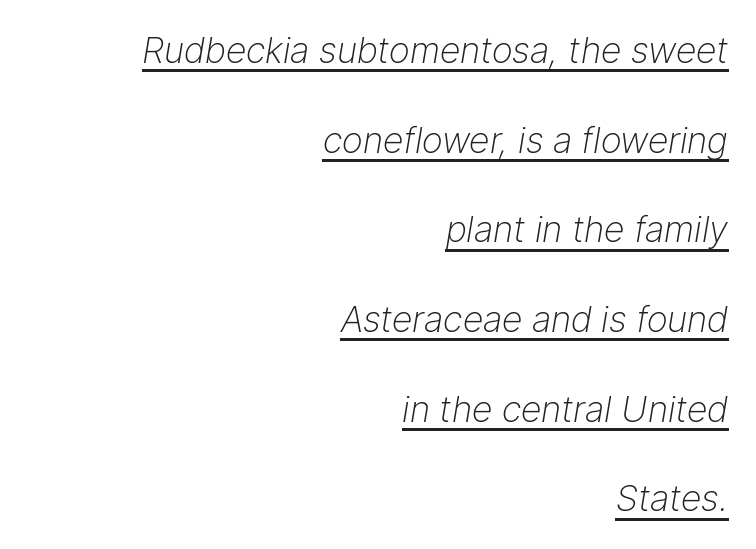
{"italic": "yes", "lean": "right", "slant_degrees": 9, "bold": "no", "weight": "light", "width": "normal", "stroke_contrast": "low", "x_height": "medium", "monospaced": "no", "underline": "yes", "align": "right", "line_spacing": "loose", "line_spacing_ratio": 2.49, "letter_spacing": "normal", "letter_spacing_em": 0.0, "glyph_px": 36}
